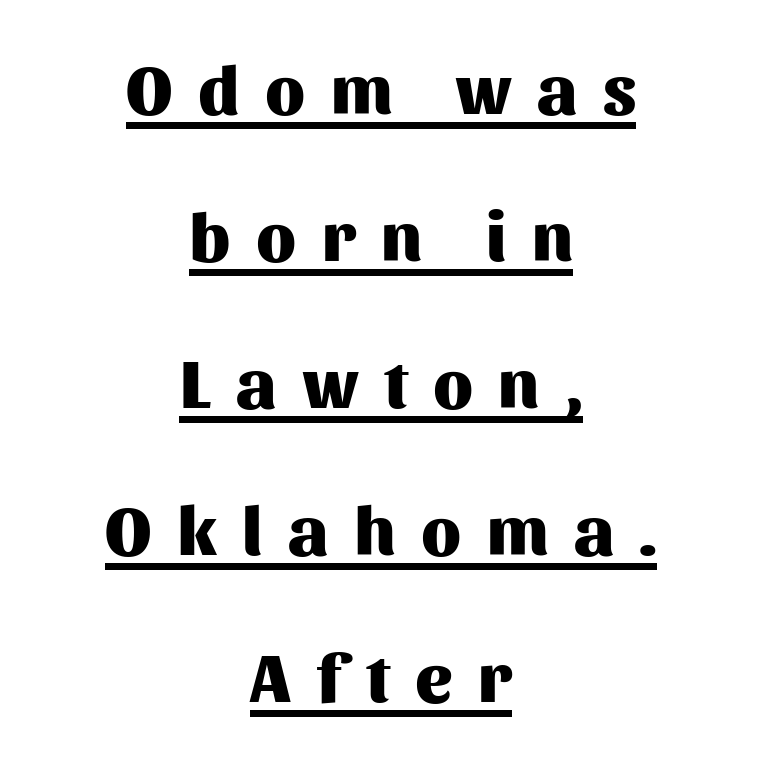
Q: Is the text bold? A: Yes.
Q: Is the text italic (slanted)? A: No, it is upright.
Q: Is the typeface a serif or a sans-serif typeface? A: Sans-serif.
Q: Is the text underlined? A: Yes.
Q: How is the paragraph aligned? A: Centered.
Q: Is the spacing between letters normal or unusually wide? A: Unusually wide.
Q: Is the spacing between lines tight, normal or loose? A: Loose.
Q: Width (condensed, normal, or wide)? A: Normal.
Q: Stroke contrast? A: Medium.
Q: x-height? A: Medium.
Q: Monospaced? A: No.
